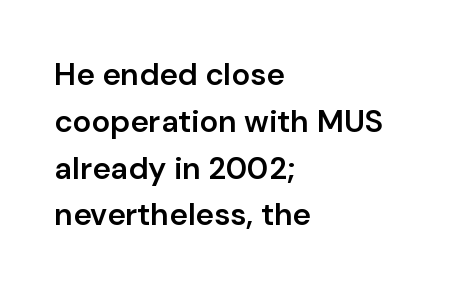
{"serif": "no", "italic": "no", "bold": "semi", "weight": "semibold", "width": "normal", "stroke_contrast": "low", "x_height": "medium", "monospaced": "no", "underline": "no", "align": "left", "line_spacing": "normal", "line_spacing_ratio": 1.51, "letter_spacing": "normal", "letter_spacing_em": 0.0, "glyph_px": 31}
